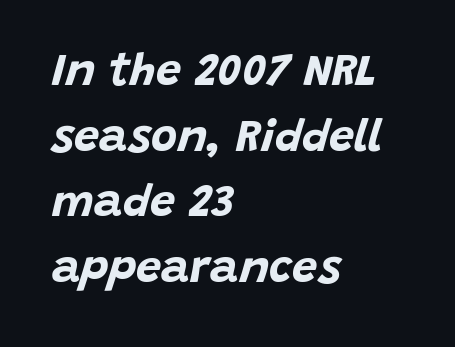
{"italic": "yes", "lean": "right", "slant_degrees": 15, "bold": "yes", "weight": "bold", "width": "normal", "stroke_contrast": "low", "x_height": "large", "monospaced": "no", "underline": "no", "align": "left", "line_spacing": "normal", "line_spacing_ratio": 1.46, "letter_spacing": "normal", "letter_spacing_em": 0.0, "glyph_px": 45}
